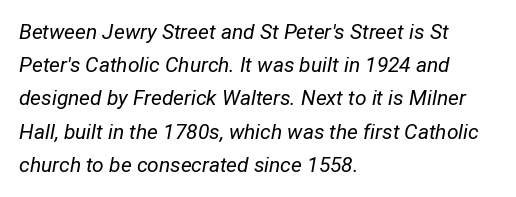
The typeface has the unassuming heft of standard copy or less. Inter-character spacing is left at the font's built-in metrics. Decoration check: the copy has no underline. Compared with a centered layout, this one pins lines to the left instead.
